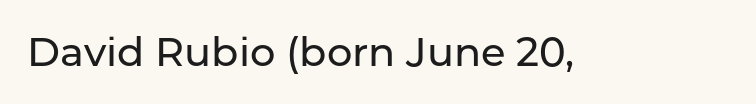
Q: Is the text italic (slanted)? A: No, it is upright.
Q: Is the typeface a serif or a sans-serif typeface? A: Sans-serif.
Q: Is the text underlined? A: No.
Q: Is the spacing between letters normal or unusually wide? A: Normal.
Q: Width (condensed, normal, or wide)? A: Normal.
Q: Stroke contrast? A: Low.
Q: x-height? A: Medium.
Q: Monospaced? A: No.
